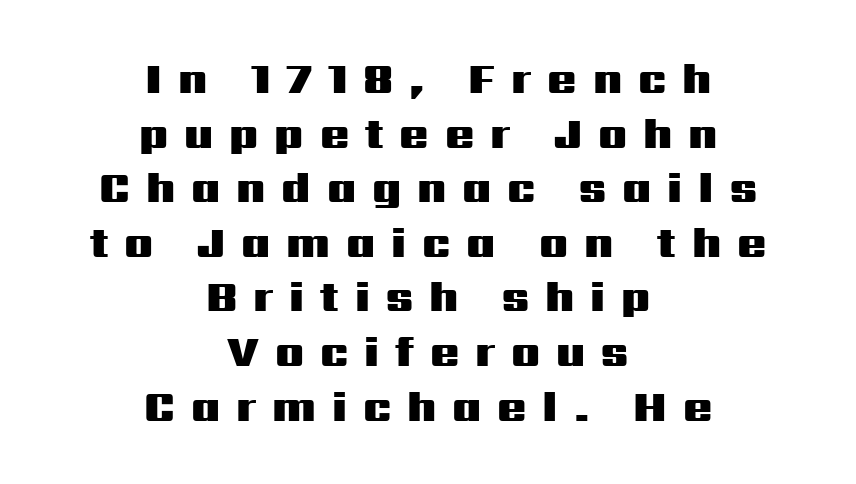
The image shows 43 px heavy, wide sans-serif type, upright; set centered, normal line spacing (1.27x), unusually wide letter spacing (+0.37 em), not underlined; medium stroke contrast and a medium x-height.
